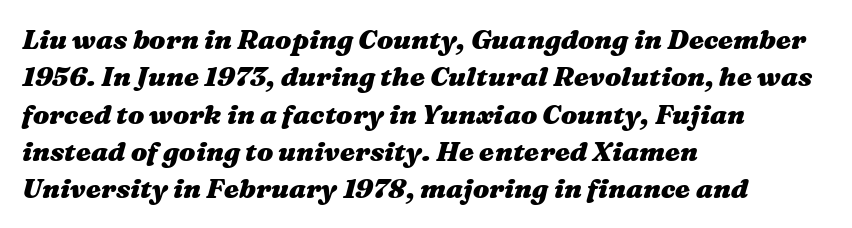
{"italic": "yes", "lean": "right", "slant_degrees": 16, "bold": "yes", "underline": "no", "align": "left", "line_spacing": "normal", "line_spacing_ratio": 1.38, "letter_spacing": "normal", "letter_spacing_em": 0.0, "glyph_px": 27}
